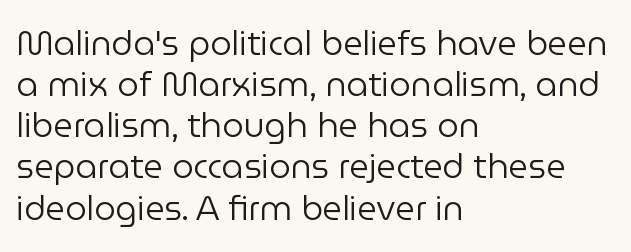
Ink coverage per letter is moderate at most. The paragraph has a hard left edge and a soft right edge. Beneath every word, the page is bare. Nope, no serifs anywhere on these letters. Think of a printed novel: that variable character pitch is what you see here.
